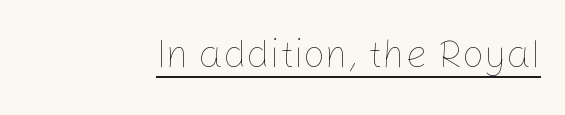
Q: Is the text bold? A: No.
Q: Is the text italic (slanted)? A: No, it is upright.
Q: Is the text underlined? A: Yes.
Q: How is the paragraph aligned? A: Right-aligned.
Q: Is the spacing between letters normal or unusually wide? A: Normal.
Q: Width (condensed, normal, or wide)? A: Normal.
Q: Stroke contrast? A: Low.
Q: x-height? A: Medium.
Q: Monospaced? A: No.
